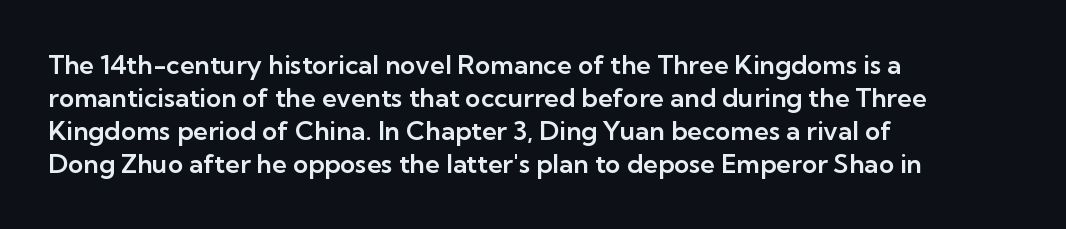
The foot of each line stays bare and open. Leading matches the norm, producing a regular column. The paragraph shown leans on its left margin. The gaps between neighbouring characters are ordinary and unremarkable. Italic? Not at all — the glyphs are vertical.
